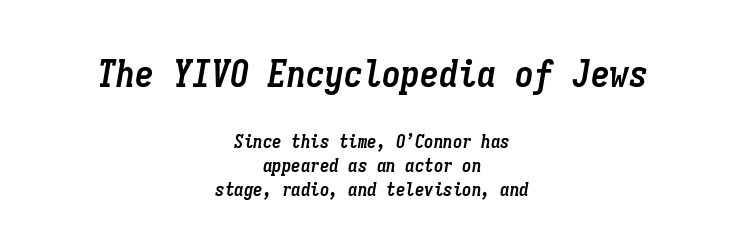
Would a proofreader flag this as italicized? Yes. Vertically, the passage feels balanced, rows spaced as you'd expect. Note the uniform advance width — an 'i' takes as much space as an 'm'. The tracking reads as untouched default to a designer's eye. Typographic density is high because the face is bold. Compared with a flush-left layout, this one balances lines on the center instead.
